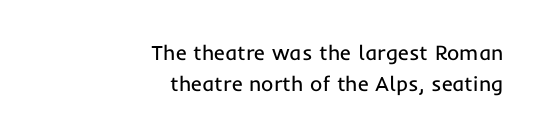
{"italic": "no", "bold": "no", "underline": "no", "align": "right", "line_spacing": "normal", "line_spacing_ratio": 1.5, "letter_spacing": "normal", "letter_spacing_em": 0.0, "glyph_px": 21}
